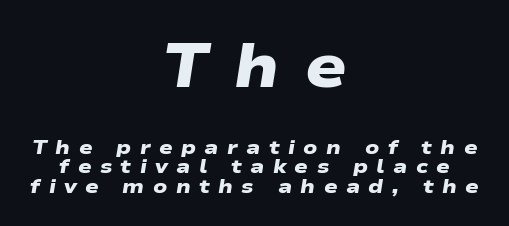
Q: Is the text bold? A: Yes.
Q: Is the typeface a serif or a sans-serif typeface? A: Sans-serif.
Q: Is the text underlined? A: No.
Q: How is the paragraph aligned? A: Centered.
Q: Is the spacing between letters normal or unusually wide? A: Unusually wide.
Q: Is the spacing between lines tight, normal or loose? A: Tight.
Q: Which block of text is set in a larger size, the first (top) or the second (bottom)? A: The first (top) one.
Q: Width (condensed, normal, or wide)? A: Wide.
Q: Stroke contrast? A: Low.
Q: x-height? A: Medium.
Q: Monospaced? A: No.
